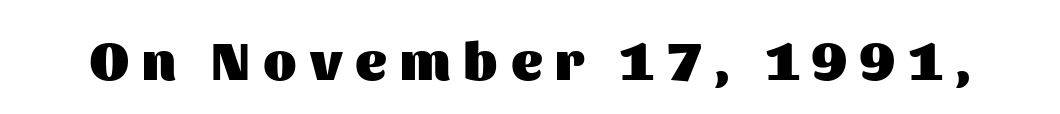
{"serif": "no", "italic": "no", "bold": "yes", "weight": "heavy", "width": "normal", "stroke_contrast": "medium", "x_height": "medium", "monospaced": "no", "underline": "no", "letter_spacing": "wide", "letter_spacing_em": 0.24, "glyph_px": 54}
